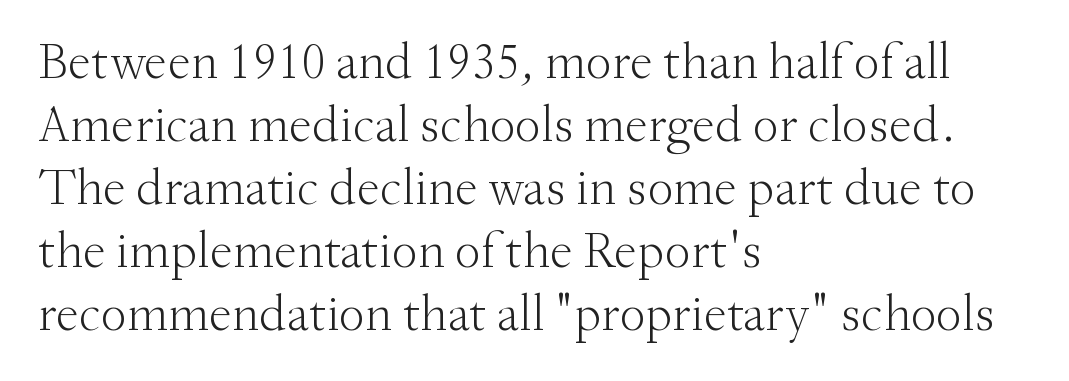
{"serif": "yes", "italic": "no", "bold": "no", "weight": "light", "width": "normal", "stroke_contrast": "medium", "x_height": "small", "monospaced": "no", "underline": "no", "align": "left", "line_spacing_ratio": 1.21, "letter_spacing": "normal", "letter_spacing_em": 0.0, "glyph_px": 52}
